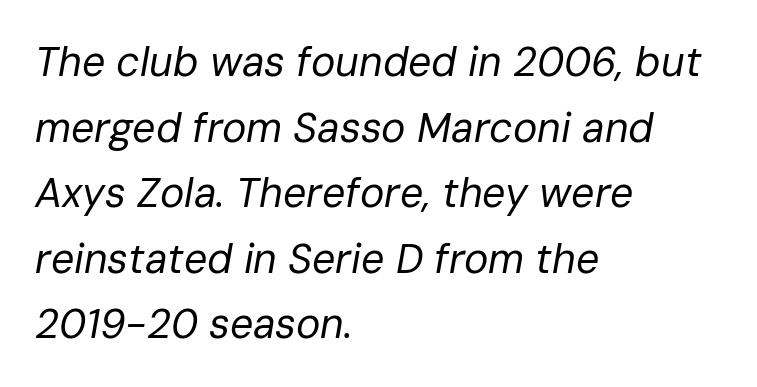
{"italic": "yes", "lean": "right", "slant_degrees": 10, "bold": "no", "weight": "regular", "width": "normal", "stroke_contrast": "low", "x_height": "medium", "monospaced": "no", "underline": "no", "align": "left", "line_spacing": "normal", "line_spacing_ratio": 1.6, "letter_spacing": "normal", "letter_spacing_em": 0.0, "glyph_px": 41}
